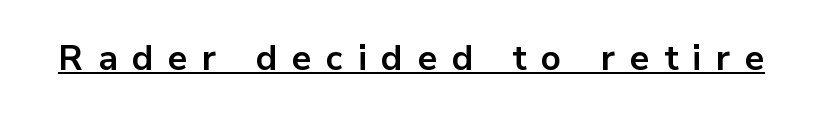
The glyphs have the mass of a bold cut. Do the characters align in a grid? No, the font is proportional. The tracking reads as deliberately expanded to a designer's eye. The lettering stays uniformly vertical, giving the passage a roman look.
